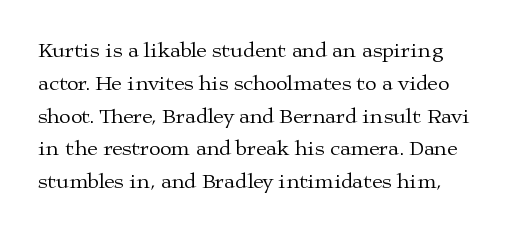
No italicization has been applied; the sample stays upright. Rows of type keep a routine distance in the vertical direction. Bare-footed words on every line. Tracking here is standard; glyphs follow each other at the usual distance. No extra ink here — the face is not bold.
